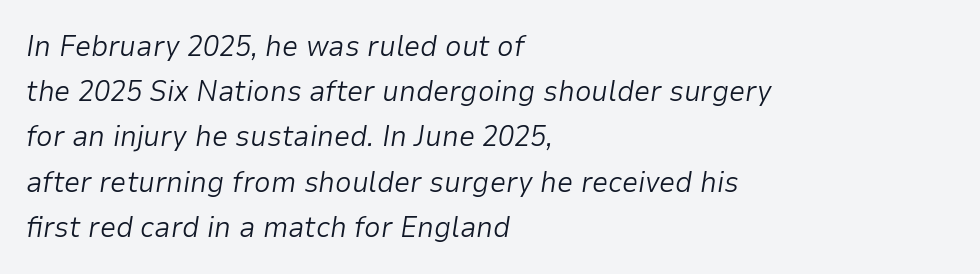
The image shows 29 px light type, italic (leaning right); set left-aligned, normal line spacing (1.56x), normal letter spacing, not underlined; low stroke contrast and a medium x-height.
